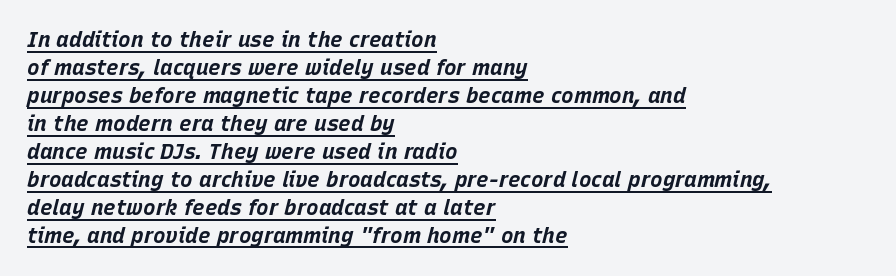
The paragraph has a hard left edge and a soft right edge. Compared with typical paragraphs, the rows here are spaced about the same. Short note: letters normally spaced. This is heavy type, rendered in bold. Emphasis-style slanted type is in use.
